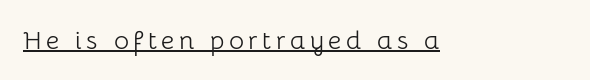
The image shows 26 px text type, upright; set underlined.
